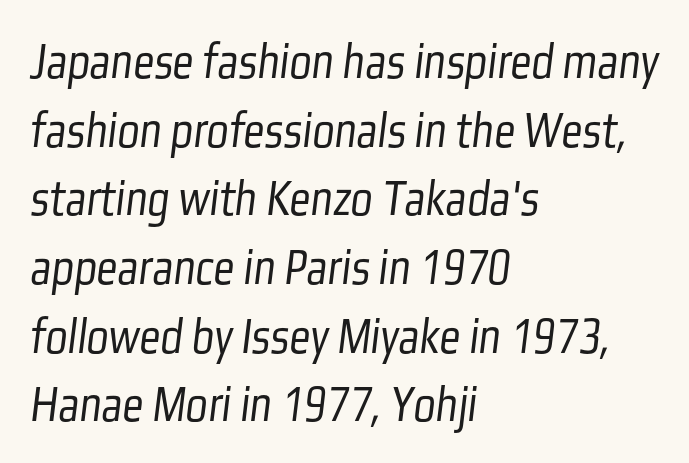
The image shows 52 px light, condensed sans-serif type; set left-aligned, normal line spacing (1.32x), normal letter spacing, not underlined; low stroke contrast and a medium x-height.
